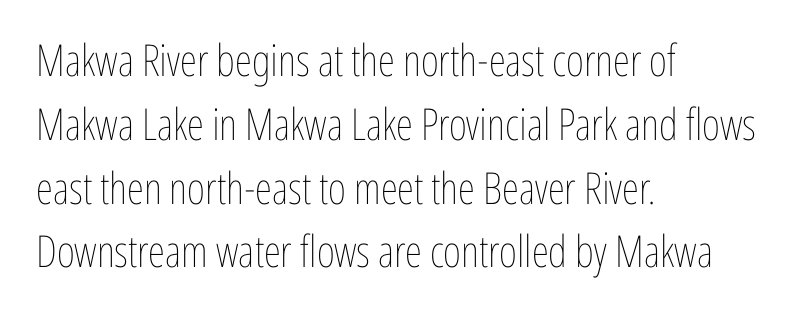
The image shows 44 px thin, condensed type, upright; set left-aligned, normal line spacing (1.45x), normal letter spacing, not underlined; low stroke contrast and a medium x-height.
